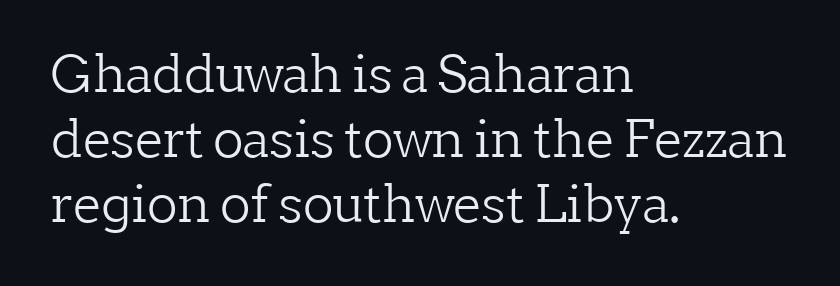
Honestly, the letter spacing is just normal — you wouldn't notice it. The face looks like a standard text weight, possibly lighter. Note the varied advance widths — an 'i' is clearly narrower than an 'm'. Evenly set lines give the paragraph a standard silhouette.
